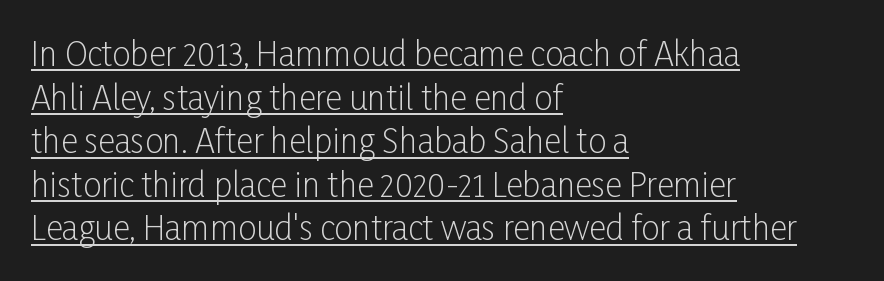
Q: Is the text bold? A: No.
Q: Is the text italic (slanted)? A: No, it is upright.
Q: Is the typeface a serif or a sans-serif typeface? A: Sans-serif.
Q: Is the text underlined? A: Yes.
Q: How is the paragraph aligned? A: Left-aligned.
Q: Is the spacing between letters normal or unusually wide? A: Normal.
Q: Is the spacing between lines tight, normal or loose? A: Normal.
Q: Width (condensed, normal, or wide)? A: Condensed.
Q: Stroke contrast? A: Low.
Q: x-height? A: Medium.
Q: Monospaced? A: No.
